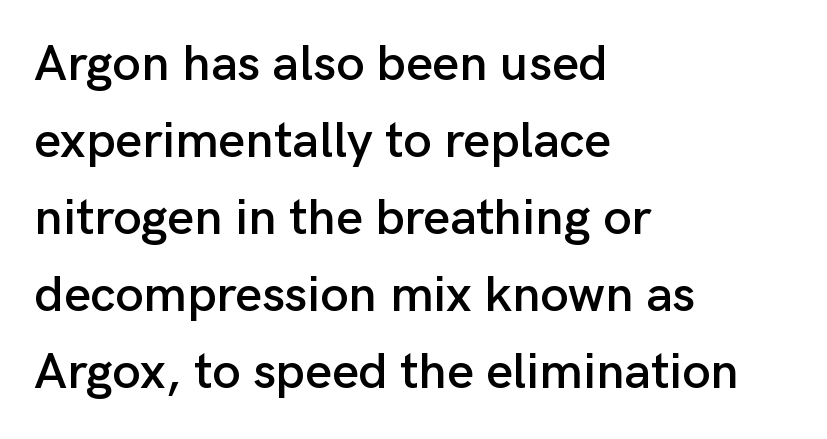
Q: Is the text italic (slanted)? A: No, it is upright.
Q: Is the typeface a serif or a sans-serif typeface? A: Sans-serif.
Q: Is the text underlined? A: No.
Q: How is the paragraph aligned? A: Left-aligned.
Q: Is the spacing between letters normal or unusually wide? A: Normal.
Q: Is the spacing between lines tight, normal or loose? A: Normal.
Q: Width (condensed, normal, or wide)? A: Normal.
Q: Stroke contrast? A: Low.
Q: x-height? A: Medium.
Q: Monospaced? A: No.
